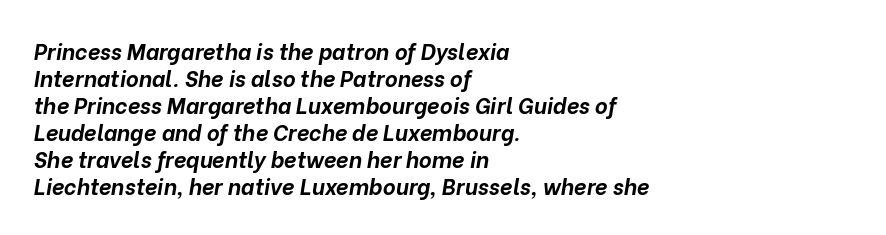
Q: Is the text bold? A: Yes.
Q: Is the text italic (slanted)? A: Yes, it leans right by about 10 degrees.
Q: Is the text underlined? A: No.
Q: How is the paragraph aligned? A: Left-aligned.
Q: Is the spacing between letters normal or unusually wide? A: Normal.
